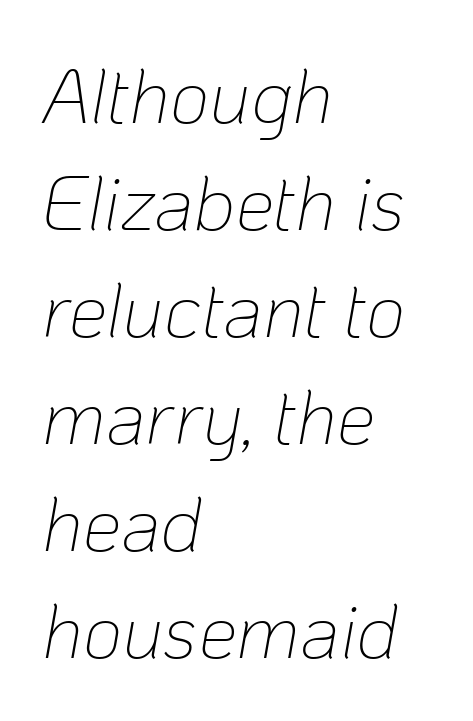
{"italic": "yes", "lean": "right", "slant_degrees": 10, "bold": "no", "weight": "thin", "width": "normal", "stroke_contrast": "low", "x_height": "medium", "monospaced": "no", "underline": "no", "align": "left", "line_spacing": "normal", "line_spacing_ratio": 1.39, "letter_spacing": "normal", "letter_spacing_em": 0.0, "glyph_px": 77}
